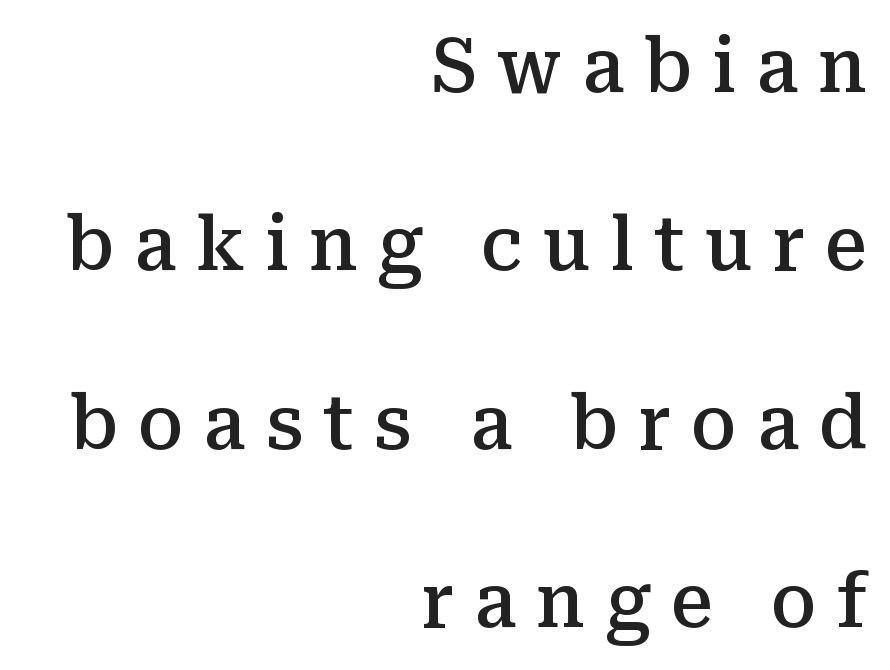
Look at the tracking — it's clearly loosened, letters drifting apart. Summary of vertical rhythm: relaxed, with wide interline spacing. The rendering uses natural spacing where letterforms have individual widths. Is there any slant? The stems are plumb. The font is running at a semibold setting, under full bold. One-word summary of the alignment: right.
